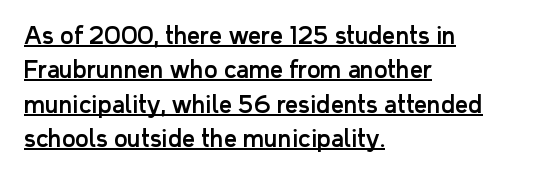
{"italic": "no", "underline": "yes", "align": "left", "line_spacing": "normal", "line_spacing_ratio": 1.5, "letter_spacing": "normal", "letter_spacing_em": 0.0, "glyph_px": 23}
